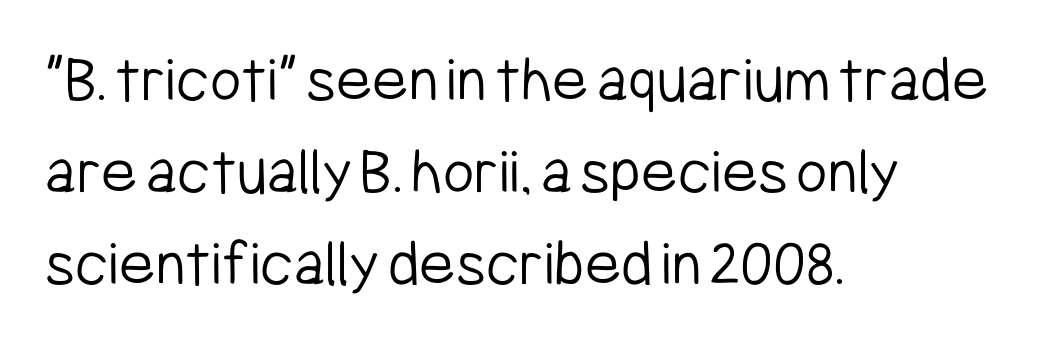
The image shows 68 px light, condensed sans-serif type, upright; set left-aligned, normal line spacing (1.35x), normal letter spacing, not underlined; low stroke contrast and a medium x-height.
